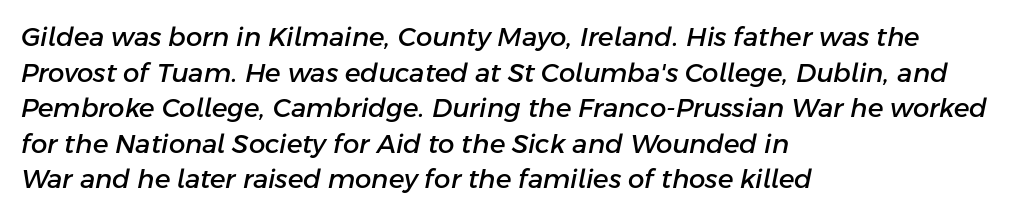
The specimen omits any rule beneath the text block's lines. Yep, that's italic — everything's leaning. Honestly, the letter spacing is just normal — you wouldn't notice it. How would I describe the line gaps? Plain and ordinary. The rendering anchors every line to the left-hand side.
